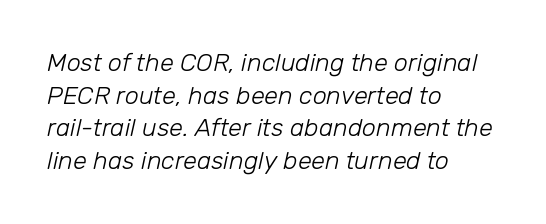
Q: Is the text bold? A: No.
Q: Is the text italic (slanted)? A: Yes, it leans right by about 12 degrees.
Q: Is the text underlined? A: No.
Q: How is the paragraph aligned? A: Left-aligned.
Q: Is the spacing between letters normal or unusually wide? A: Normal.
Q: Is the spacing between lines tight, normal or loose? A: Normal.
